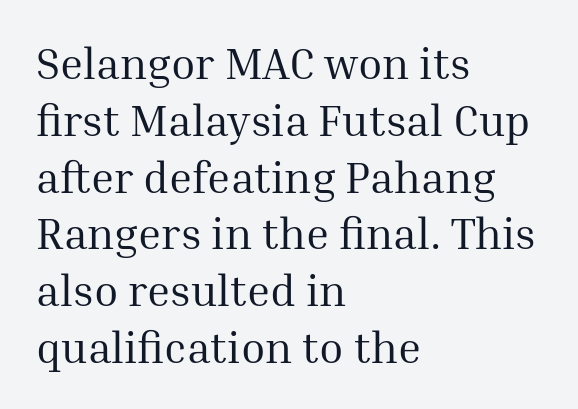
The image shows 44 px regular-weight serif type, upright; set left-aligned, normal line spacing (1.29x), normal letter spacing, not underlined; medium stroke contrast and a medium x-height.
